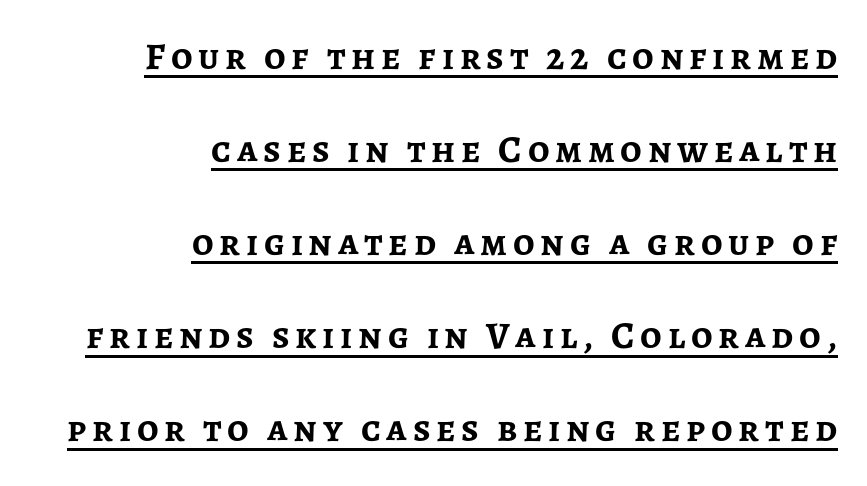
Q: Is the text bold? A: Yes.
Q: Is the text italic (slanted)? A: No, it is upright.
Q: Is the typeface a serif or a sans-serif typeface? A: Sans-serif.
Q: Is the text underlined? A: Yes.
Q: How is the paragraph aligned? A: Right-aligned.
Q: Is the spacing between lines tight, normal or loose? A: Loose.
Q: Width (condensed, normal, or wide)? A: Normal.
Q: Stroke contrast? A: Low.
Q: x-height? A: Medium.
Q: Monospaced? A: No.
